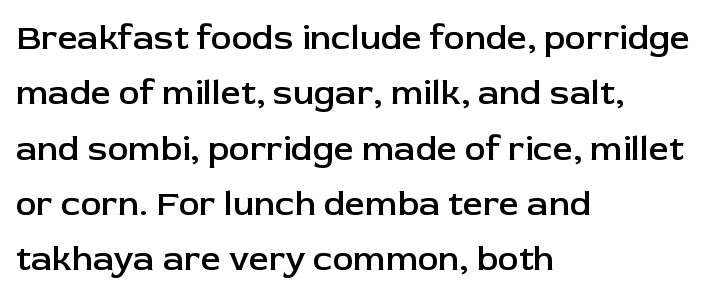
Q: Is the text bold? A: Semi-bold.
Q: Is the text italic (slanted)? A: No, it is upright.
Q: Is the typeface a serif or a sans-serif typeface? A: Sans-serif.
Q: Is the text underlined? A: No.
Q: How is the paragraph aligned? A: Left-aligned.
Q: Is the spacing between letters normal or unusually wide? A: Normal.
Q: Is the spacing between lines tight, normal or loose? A: Normal.
Q: Width (condensed, normal, or wide)? A: Normal.
Q: Stroke contrast? A: Low.
Q: x-height? A: Medium.
Q: Monospaced? A: No.
